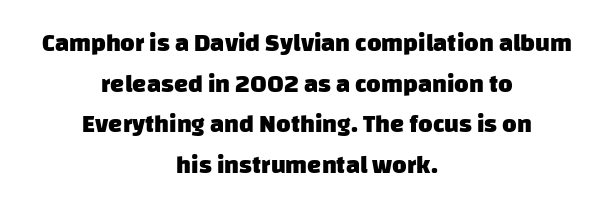
This sample uses plain, unmodified letter spacing. Reading down the column, the eye jumps a familiar distance to each next line. Chunky letters — that's bold for sure. The space directly below the letters is spotless. Is the block centered? Yes — each line is placed symmetrically about the middle.
